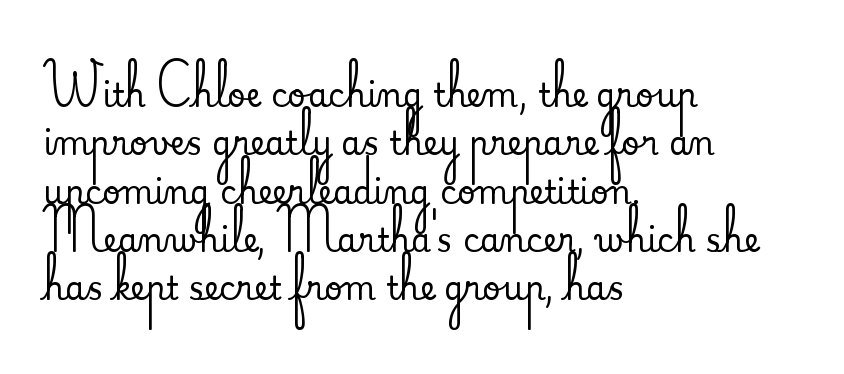
Q: Is the text italic (slanted)? A: No, it is upright.
Q: Is the typeface a serif or a sans-serif typeface? A: Serif.
Q: Is the text underlined? A: No.
Q: How is the paragraph aligned? A: Left-aligned.
Q: Is the spacing between letters normal or unusually wide? A: Normal.
Q: Is the spacing between lines tight, normal or loose? A: Normal.
Q: Width (condensed, normal, or wide)? A: Normal.
Q: Stroke contrast? A: Medium.
Q: x-height? A: Small.
Q: Monospaced? A: No.
